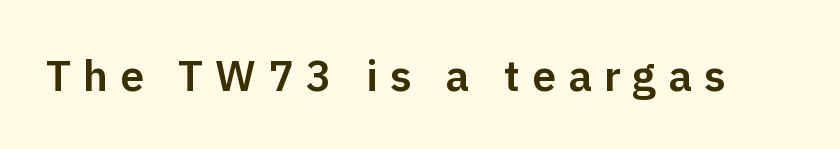
Any mark beneath the type? The region is blank. The typography opts for an upright posture over an oblique one. Character widths vary here, with narrow letters taking less room than wide ones. Characters follow at a spacing far wider than the type designer built in.
